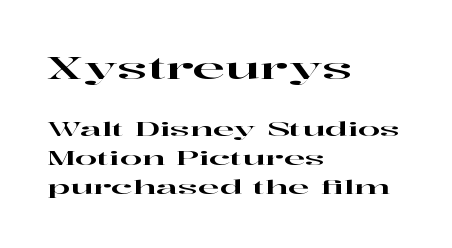
{"serif": "yes", "italic": "no", "width": "wide", "stroke_contrast": "high", "x_height": "medium", "monospaced": "no", "underline": "no", "align": "left", "line_spacing": "normal", "line_spacing_ratio": 1.46, "letter_spacing": "normal", "letter_spacing_em": 0.0, "larger_block": "first", "size_ratio": 1.5, "glyph_px": 30}
